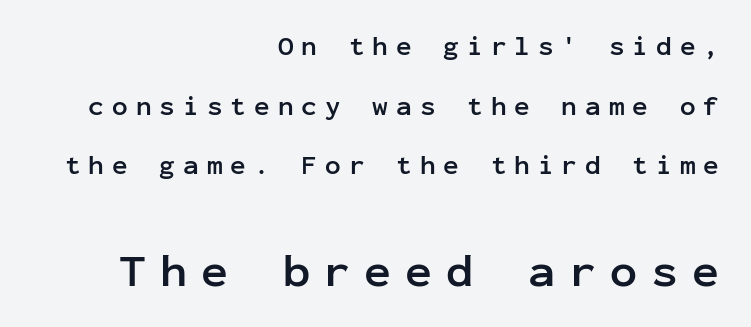
{"serif": "no", "italic": "no", "bold": "yes", "weight": "semibold", "width": "normal", "stroke_contrast": "low", "x_height": "medium", "monospaced": "yes", "underline": "no", "align": "right", "line_spacing": "loose", "line_spacing_ratio": 2.29, "letter_spacing": "wide", "letter_spacing_em": 0.31, "larger_block": "second", "size_ratio": 1.73, "glyph_px": 45}
